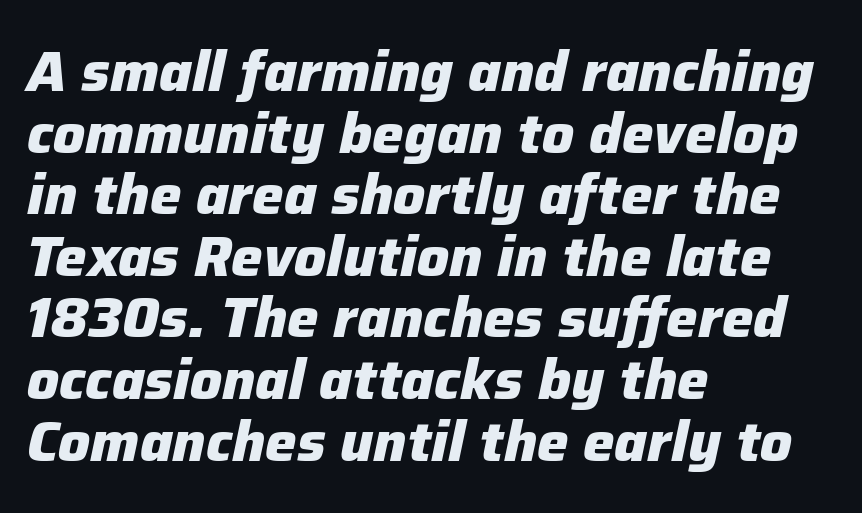
{"italic": "yes", "lean": "right", "slant_degrees": 12, "bold": "yes", "weight": "heavy", "width": "normal", "stroke_contrast": "low", "x_height": "medium", "monospaced": "no", "underline": "no", "align": "left", "line_spacing": "tight", "line_spacing_ratio": 1.1, "letter_spacing": "normal", "letter_spacing_em": 0.0, "glyph_px": 56}
